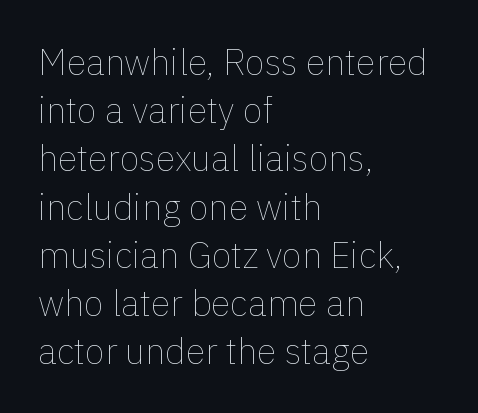
Nobody drew a line under any word here. Character widths vary here, with narrow letters taking less room than wide ones. The strokes carry an ordinary text weight at most. The line-height multiplier appears to be the usual default. The typography opts for an upright posture over an oblique one.
